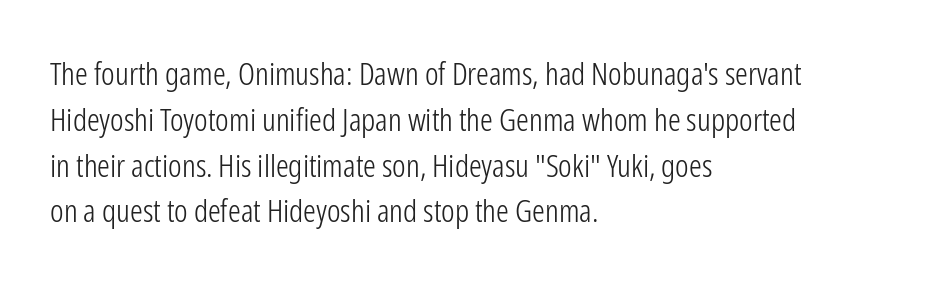
The space directly below the letters is spotless. The letters advance in unequal steps, a hallmark of proportional type. Short note: letters normally spaced. Baseline-to-baseline distance is the conventional proportion of letter height. Stems here are at most as thick as an everyday book face.
